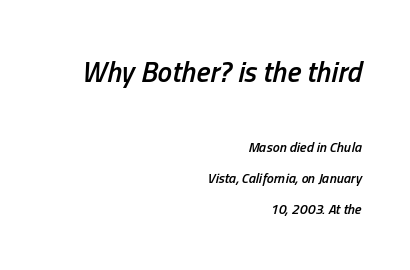
The image shows 29 px semibold, condensed type, italic (leaning right); set right-aligned, loose line spacing (2.21x), normal letter spacing, not underlined; the first (top) block is 2.07x larger; low stroke contrast and a medium x-height.
